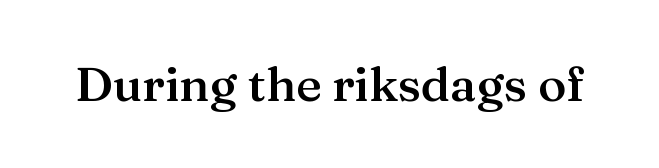
Characters follow at the spacing the type designer built in. A serif font was chosen for this passage. Upright lettering throughout. Is this a fixed-width face? No — the glyphs have proportional, varying widths. The font is running at a semibold setting, under full bold. Bare-footed words on every line.
